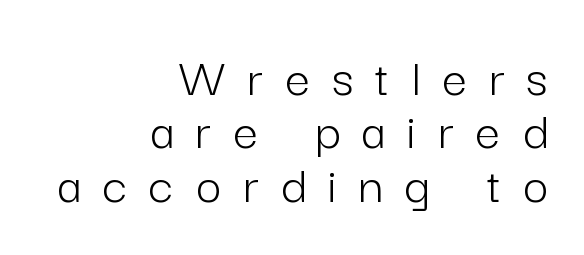
{"serif": "no", "italic": "no", "bold": "no", "weight": "light", "width": "normal", "stroke_contrast": "low", "x_height": "medium", "monospaced": "no", "underline": "no", "align": "right", "line_spacing": "tight", "line_spacing_ratio": 0.97, "letter_spacing": "wide", "letter_spacing_em": 0.4, "glyph_px": 55}
